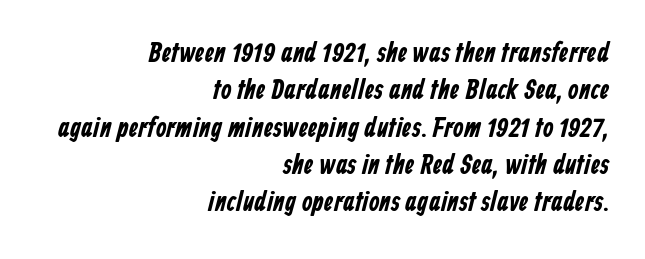
{"underline": "no", "align": "right", "line_spacing": "normal", "line_spacing_ratio": 1.38, "letter_spacing": "normal", "letter_spacing_em": 0.0, "glyph_px": 27}
